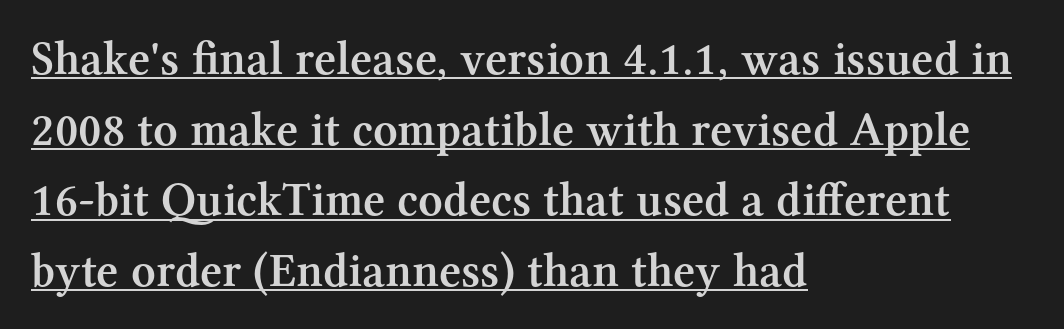
You could call the tracking neutral — neither tight nor loose. The type family on display is of the serif kind. A typesetter would call this proportional, since set widths differ per character. Regular leading. The strokes are fattened partway — semibold, not bold.
